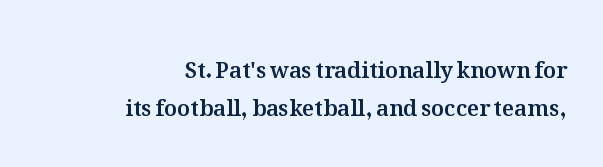
{"italic": "no", "underline": "no", "align": "right", "line_spacing_ratio": 1.74, "letter_spacing": "normal", "letter_spacing_em": 0.0, "glyph_px": 22}
